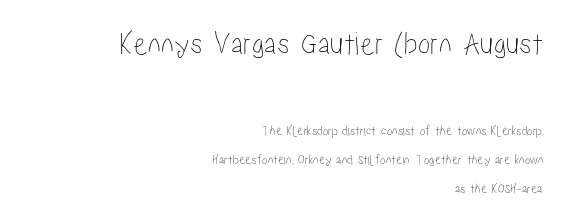
{"italic": "no", "width": "condensed", "stroke_contrast": "low", "x_height": "medium", "monospaced": "no", "underline": "no", "align": "right", "line_spacing": "loose", "line_spacing_ratio": 2.1, "letter_spacing": "normal", "letter_spacing_em": 0.0, "larger_block": "first", "size_ratio": 2.36, "glyph_px": 33}
